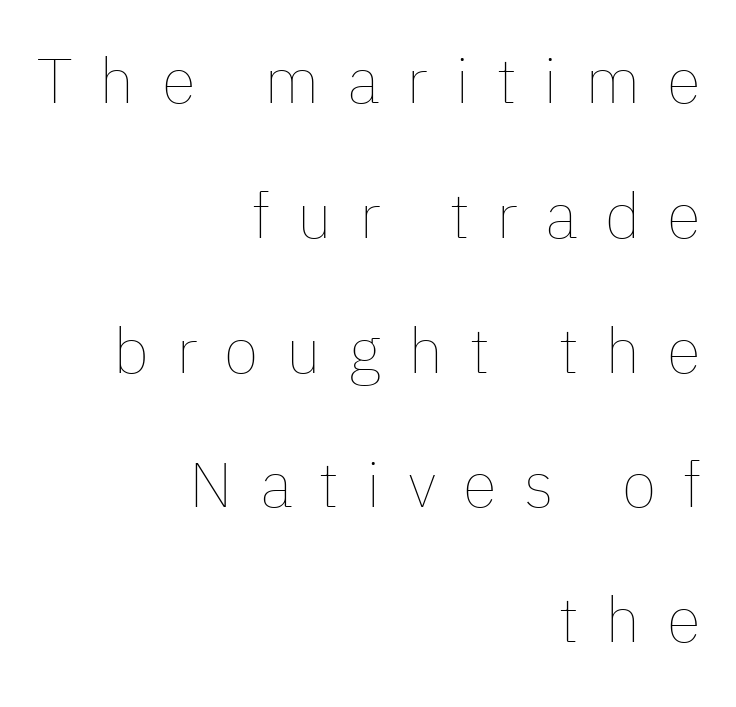
The image shows 63 px thin type, upright; set right-aligned, loose line spacing (2.14x), unusually wide letter spacing (+0.43 em), not underlined; low stroke contrast and a medium x-height.
